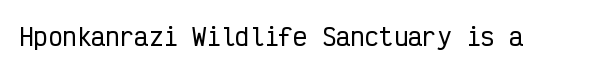
{"italic": "no", "underline": "no", "letter_spacing": "normal", "letter_spacing_em": 0.0, "glyph_px": 24}
